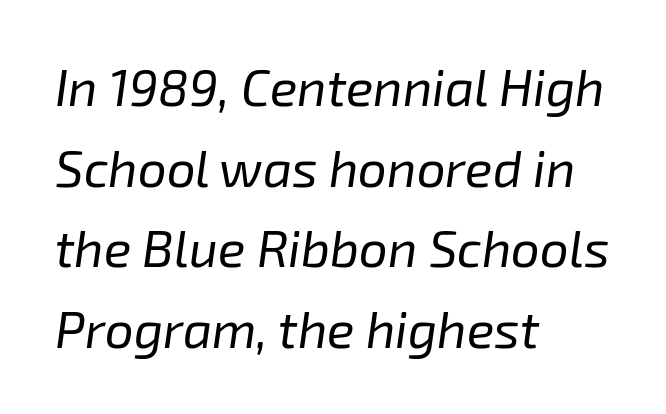
Only glyphs here, with clear space below each row. Is the type slanted? Yes — the strokes lean at a clear angle. No chunkiness to these letters — they're not bold. Reading down the column, the eye jumps a familiar distance to each next line. In CSS terms this would be text-align: left.
